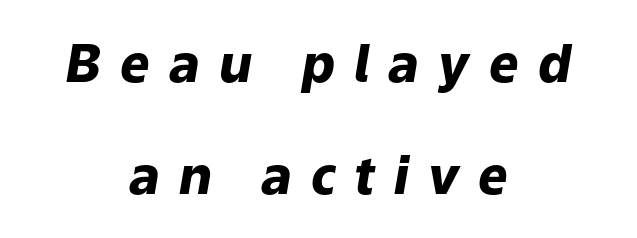
{"italic": "yes", "lean": "right", "slant_degrees": 9, "bold": "yes", "weight": "heavy", "width": "normal", "stroke_contrast": "low", "x_height": "medium", "monospaced": "no", "underline": "no", "align": "center", "line_spacing": "loose", "line_spacing_ratio": 2.15, "letter_spacing": "wide", "letter_spacing_em": 0.37, "glyph_px": 52}
